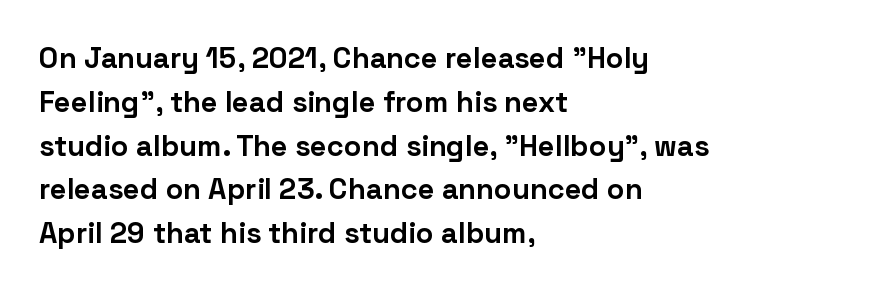
{"serif": "no", "italic": "no", "bold": "yes", "weight": "bold", "width": "normal", "stroke_contrast": "low", "x_height": "medium", "monospaced": "no", "underline": "no", "align": "left", "line_spacing": "normal", "line_spacing_ratio": 1.51, "letter_spacing": "normal", "letter_spacing_em": 0.0, "glyph_px": 29}
